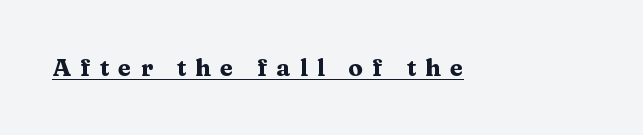
{"italic": "no", "bold": "yes", "underline": "yes", "letter_spacing": "wide", "letter_spacing_em": 0.38, "glyph_px": 24}
